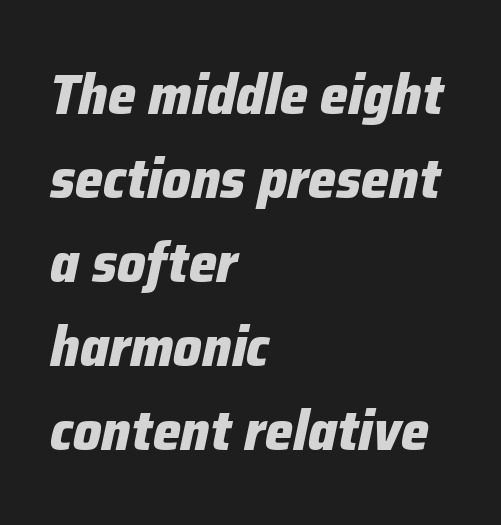
{"italic": "yes", "lean": "right", "slant_degrees": 12, "bold": "yes", "weight": "heavy", "width": "normal", "stroke_contrast": "low", "x_height": "medium", "monospaced": "no", "underline": "no", "align": "left", "line_spacing": "normal", "line_spacing_ratio": 1.5, "letter_spacing": "normal", "letter_spacing_em": 0.0, "glyph_px": 56}
